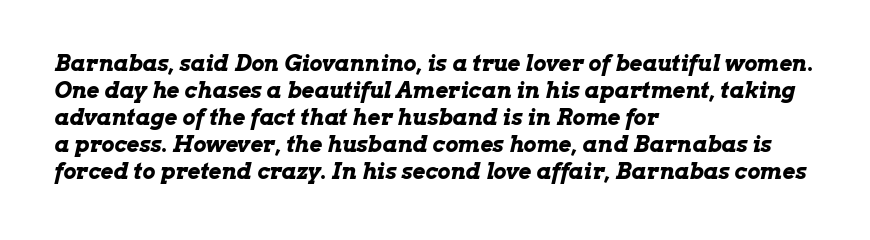
Q: Is the text bold? A: Yes.
Q: Is the text italic (slanted)? A: Yes, it leans right by about 13 degrees.
Q: Is the text underlined? A: No.
Q: How is the paragraph aligned? A: Left-aligned.
Q: Is the spacing between letters normal or unusually wide? A: Normal.
